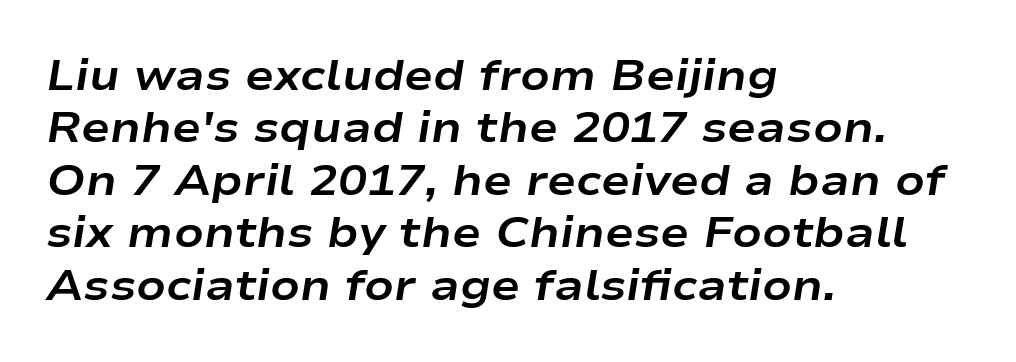
Q: Is the text bold? A: Yes.
Q: Is the text italic (slanted)? A: Yes, it leans right by about 9 degrees.
Q: Is the text underlined? A: No.
Q: How is the paragraph aligned? A: Left-aligned.
Q: Is the spacing between letters normal or unusually wide? A: Normal.
Q: Width (condensed, normal, or wide)? A: Wide.
Q: Stroke contrast? A: Low.
Q: x-height? A: Medium.
Q: Monospaced? A: No.
